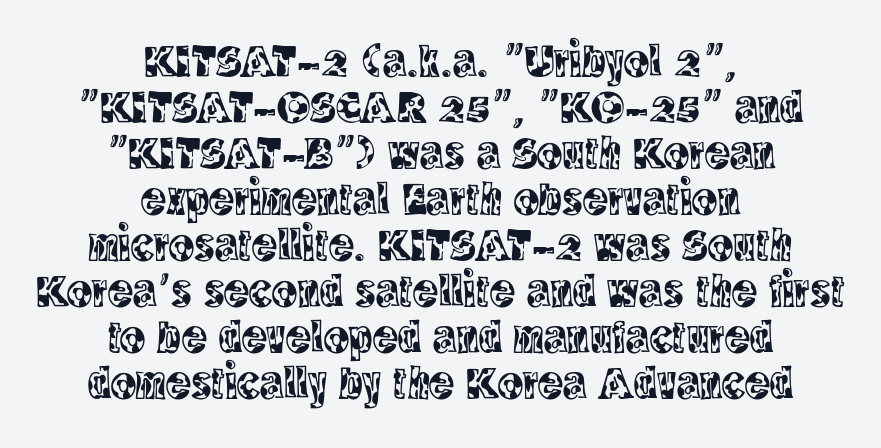
Descenders hang freely into open space. The type sits square on the baseline with zero lean. These lines huddle together more closely than default settings would place them. Proportional: the letters do not fall into vertical columns. This rendering leaves character spacing at its baseline value. Does the copy run flush right? No — it is centered line by line.
